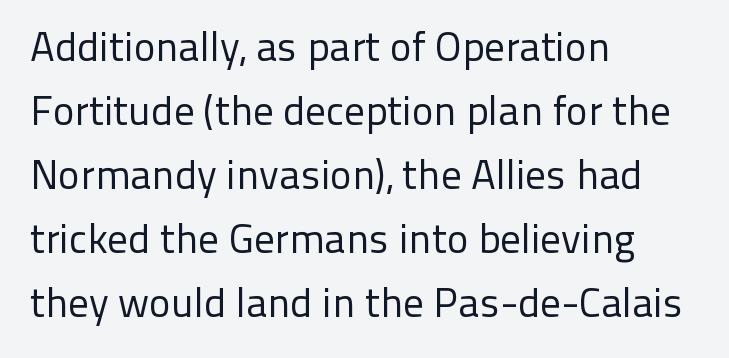
Q: Is the text bold? A: No.
Q: Is the text italic (slanted)? A: No, it is upright.
Q: Is the typeface a serif or a sans-serif typeface? A: Sans-serif.
Q: Is the text underlined? A: No.
Q: How is the paragraph aligned? A: Left-aligned.
Q: Is the spacing between letters normal or unusually wide? A: Normal.
Q: Is the spacing between lines tight, normal or loose? A: Normal.
Q: Width (condensed, normal, or wide)? A: Normal.
Q: Stroke contrast? A: Low.
Q: x-height? A: Medium.
Q: Monospaced? A: No.
